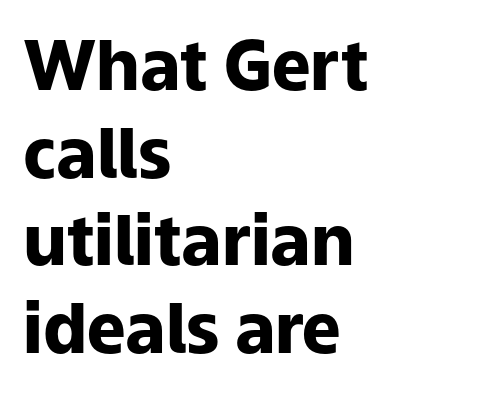
Each letter keeps its own natural width here, so spacing adapts to shape. Letter spacing: default. The block of text has a typical density, with ordinary space between rows. Line starts are locked; line ends wander. The font's upright variant was chosen for this text. Descenders hang freely into open space.
